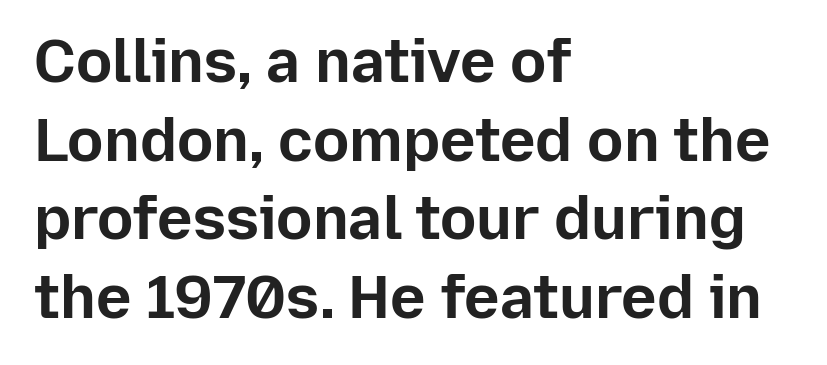
The image shows 60 px bold sans-serif type, upright; set left-aligned, normal line spacing (1.31x), normal letter spacing, not underlined; low stroke contrast and a medium x-height.
